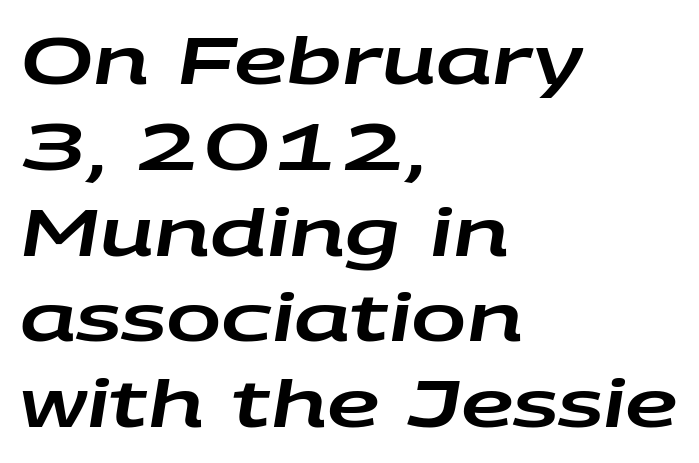
Caption: standard tracking, unaltered. Proportional: the letters do not fall into vertical columns. A classic flush-left, rag-right setting is used for this passage. Clear beneath every line of the passage. Tall strokes in this sample are angled rather than plumb. Does the leading feel generous? No, just average.
